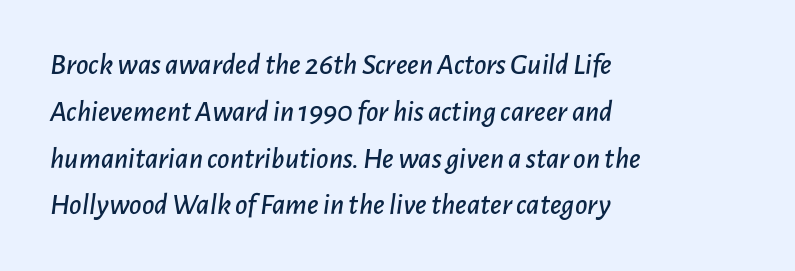
Q: Is the text italic (slanted)? A: Yes, it leans right by about 7 degrees.
Q: Is the text underlined? A: No.
Q: How is the paragraph aligned? A: Left-aligned.
Q: Is the spacing between letters normal or unusually wide? A: Normal.
Q: Is the spacing between lines tight, normal or loose? A: Normal.
Q: Width (condensed, normal, or wide)? A: Normal.
Q: Stroke contrast? A: Low.
Q: x-height? A: Medium.
Q: Monospaced? A: No.
